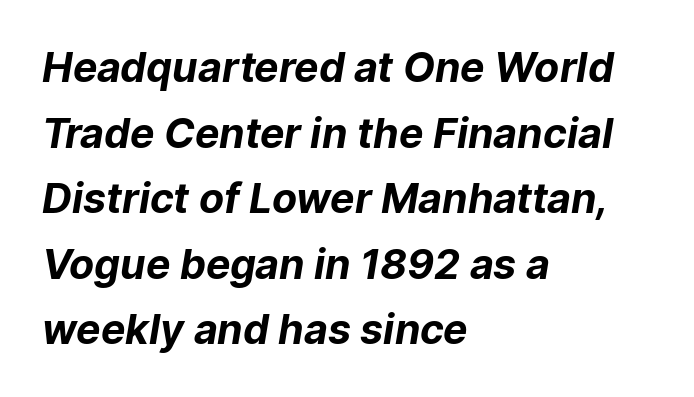
Looks like regular typesetting: each glyph gets only the width it needs. No extra tracking has been applied to these lines. The lines sit at an ordinary, default distance from one another. Is the type bold? Yes — the strokes are clearly thick and heavy.
